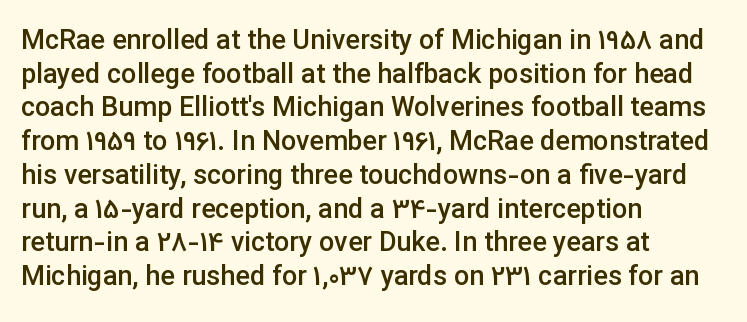
The image shows 27 px text type, upright; set left-aligned, normal line spacing (1.25x), normal letter spacing, not underlined.
